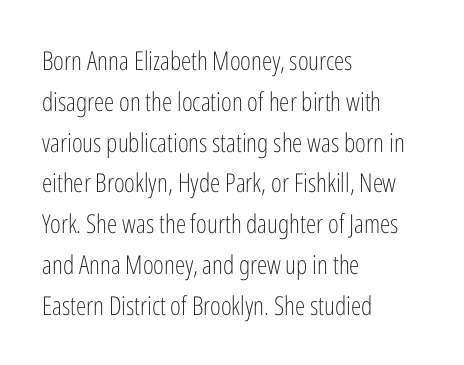
The gap between lines stays unmarked. No extra tracking has been applied to these lines. Does the leading feel generous? No, just average. Short and long lines alike share a common starting point at left.
